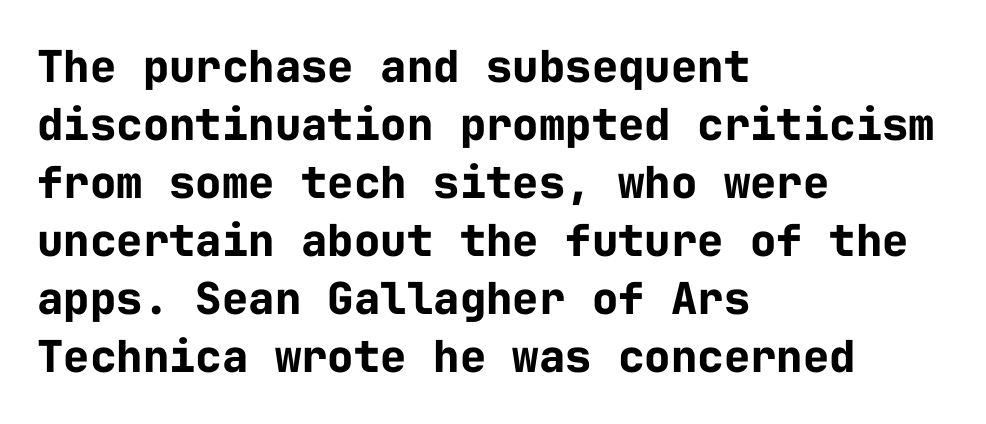
The image shows 44 px bold sans-serif type, upright, monospaced; set left-aligned, normal line spacing (1.32x), normal letter spacing, not underlined; low stroke contrast and a medium x-height.
